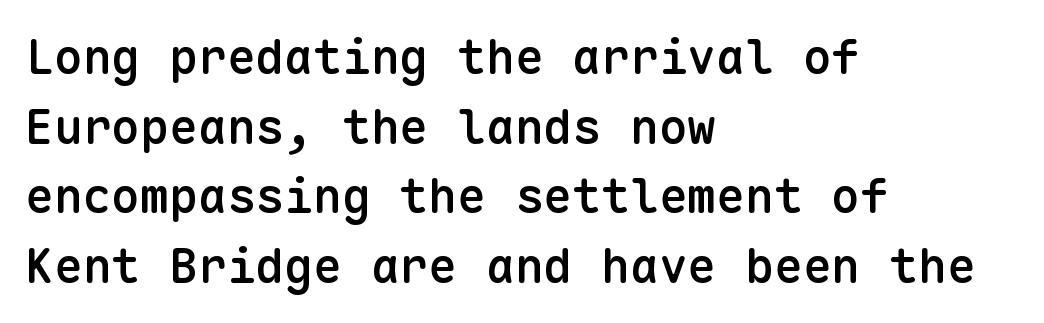
Q: Is the text bold? A: Semi-bold.
Q: Is the text italic (slanted)? A: No, it is upright.
Q: Is the typeface a serif or a sans-serif typeface? A: Sans-serif.
Q: Is the text underlined? A: No.
Q: How is the paragraph aligned? A: Left-aligned.
Q: Is the spacing between letters normal or unusually wide? A: Normal.
Q: Is the spacing between lines tight, normal or loose? A: Normal.
Q: Width (condensed, normal, or wide)? A: Normal.
Q: Stroke contrast? A: Low.
Q: x-height? A: Medium.
Q: Monospaced? A: Yes.
